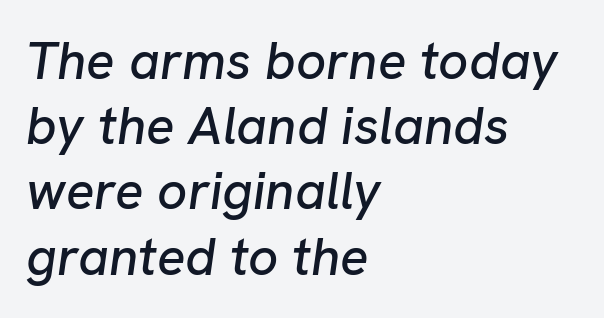
The image shows 53 px text type, italic (leaning right); set left-aligned, line spacing 1.23x, normal letter spacing, not underlined; low stroke contrast and a medium x-height.
